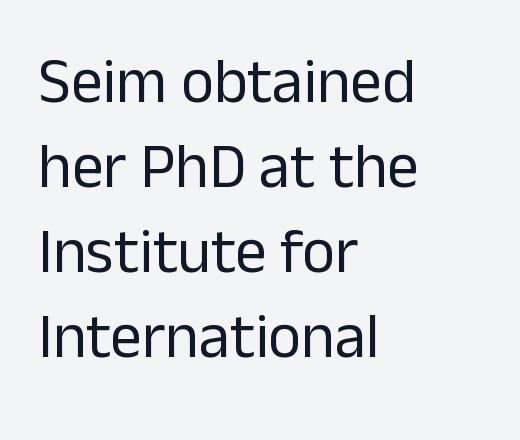
The lines in this sample share a left origin and differ only in where they stop. The zone under the glyphs is completely vacant. Is this a fixed-width face? No — the glyphs have proportional, varying widths. The face used here is a sans, in the tradition of grotesques and geometrics. A quiet, ordinary-to-light weight characterises the typeface. Ascenders rise straight up at ninety degrees.
